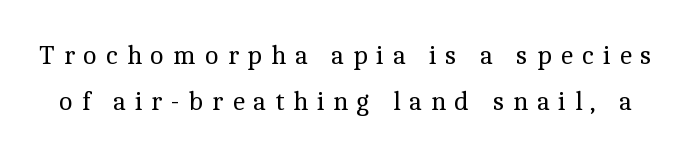
The image shows 27 px text type, upright; set line spacing 1.71x, unusually wide letter spacing (+0.32 em), not underlined.
